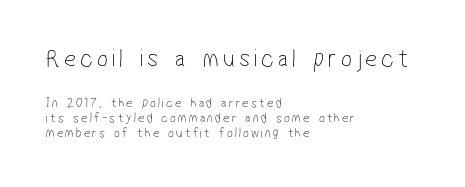
The image shows 26 px text type; set left-aligned, tight line spacing (1.08x), not underlined; the first (top) block is 1.86x larger.
